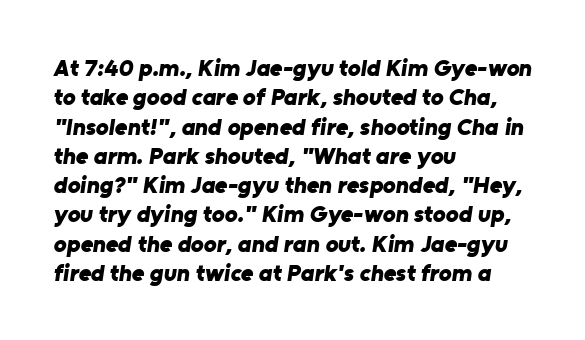
Left-aligned paragraph, ragged on the right. This is heavy type, rendered in bold. Letter spacing: default. The strip under each line holds only bare page.
